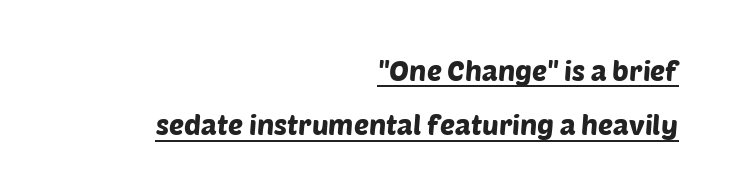
The image shows 28 px sans-serif type; set right-aligned, loose line spacing (1.94x), normal letter spacing, underlined; low stroke contrast and a large x-height.
